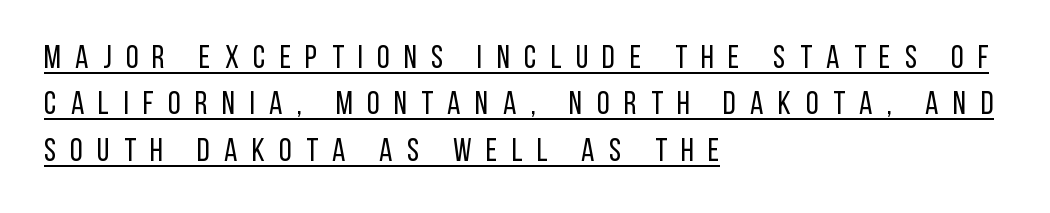
The image shows 32 px regular-weight, condensed sans-serif type, upright; set left-aligned, normal line spacing (1.45x), unusually wide letter spacing (+0.45 em), underlined; low stroke contrast and a large x-height.
